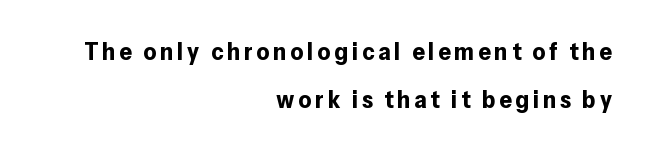
{"italic": "no", "bold": "yes", "underline": "no", "align": "right", "line_spacing": "loose", "line_spacing_ratio": 1.93, "glyph_px": 25}
